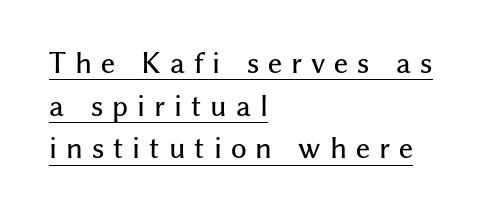
Inter-character spacing is expanded well beyond the font's built-in metrics. The lettering is marked with a stroke running underneath it. Style check: upright. The leading is moderate, giving the passage an even texture. The paragraph shown leans on its left margin.
